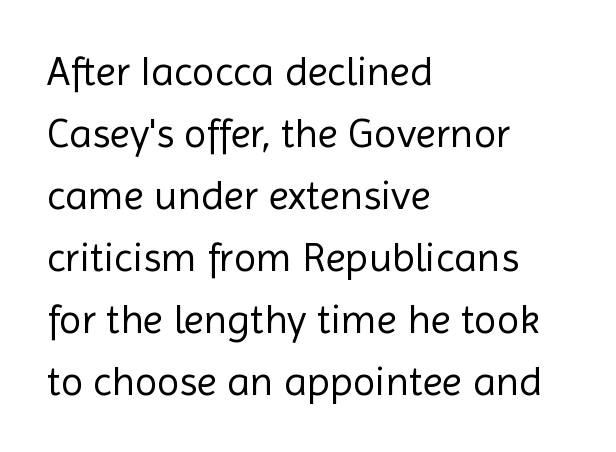
The axis of the letterforms is exactly vertical. Do the characters align in a grid? No, the font is proportional. The font is comparable to plain body text, perhaps lighter. Does extra space separate the letters? No, they use regular spacing. The glyphs are unaccompanied by any horizontal stroke below them. Which margin do the lines hug? The left one — the right edge is uneven.
